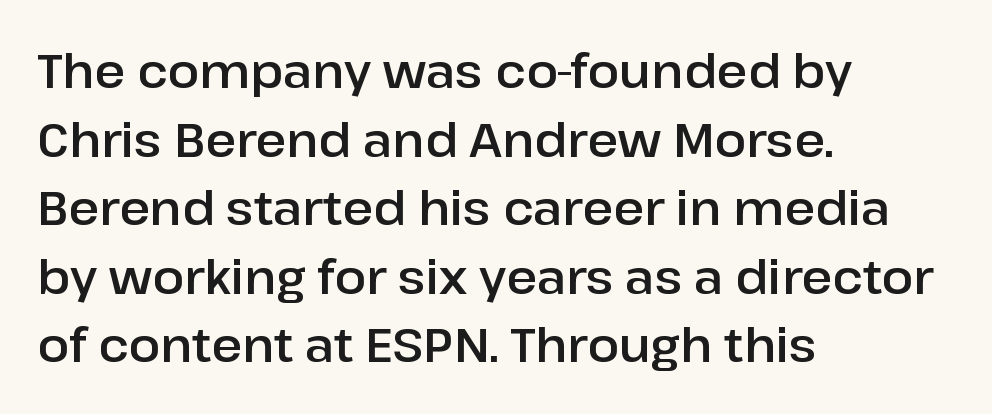
{"serif": "no", "italic": "no", "width": "normal", "stroke_contrast": "low", "x_height": "medium", "monospaced": "no", "underline": "no", "align": "left", "line_spacing": "normal", "line_spacing_ratio": 1.46, "letter_spacing": "normal", "letter_spacing_em": 0.0, "glyph_px": 47}
